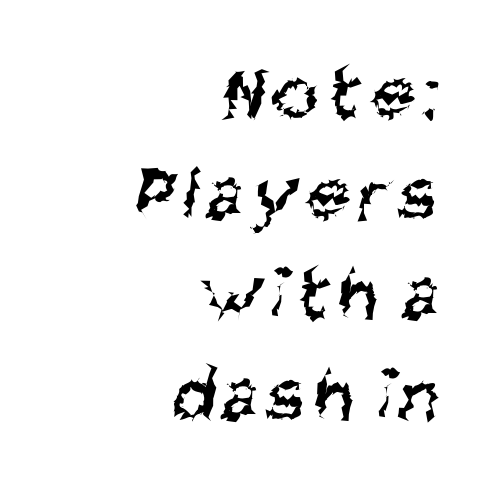
Q: Is the text bold? A: No.
Q: Is the typeface a serif or a sans-serif typeface? A: Sans-serif.
Q: Is the text underlined? A: No.
Q: How is the paragraph aligned? A: Right-aligned.
Q: Is the spacing between lines tight, normal or loose? A: Normal.
Q: Width (condensed, normal, or wide)? A: Condensed.
Q: Stroke contrast? A: Medium.
Q: x-height? A: Large.
Q: Monospaced? A: No.
